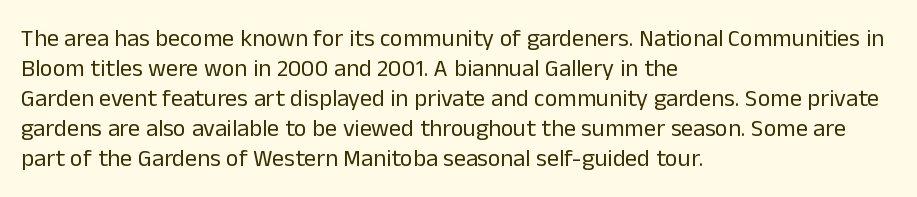
Honestly, there is no underline to notice here at all. The font's upright variant was chosen for this text. Horizontally, the lines are justified to the leading edge only. Bold? No — there's no thickening of the strokes.
